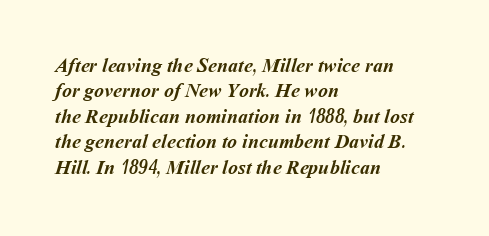
Q: Is the text bold? A: Yes.
Q: Is the text underlined? A: No.
Q: How is the paragraph aligned? A: Left-aligned.
Q: Is the spacing between letters normal or unusually wide? A: Normal.
Q: Is the spacing between lines tight, normal or loose? A: Normal.
